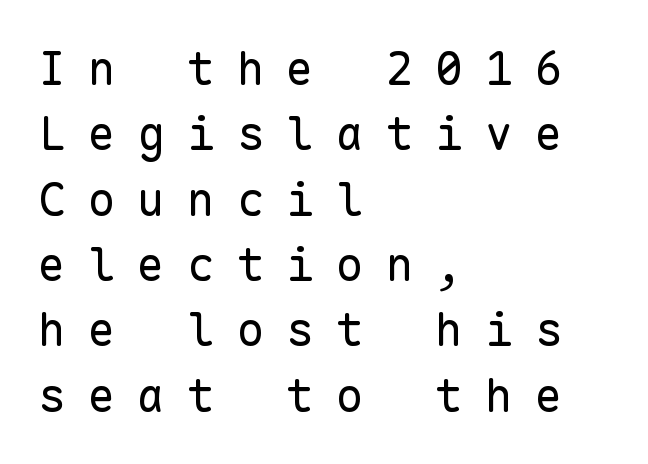
Between one letter and the next there's a generous, obvious gap. Stem width sits at or under what a default text font uses. Caption: multi-line text, flush left, ragged right. Anything drawn beneath the words? Only blank space. This sample uses an upright cut, with every glyph sitting square on the baseline.
